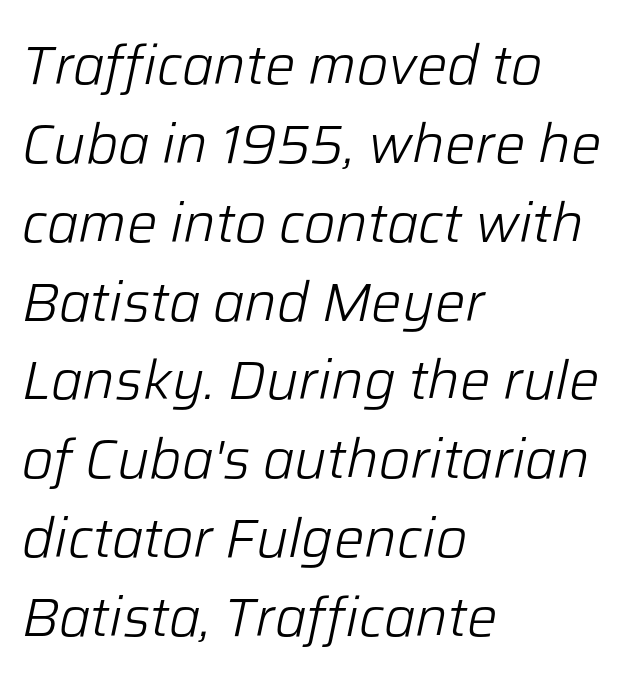
Q: Is the text bold? A: No.
Q: Is the text italic (slanted)? A: Yes, it leans right by about 12 degrees.
Q: Is the text underlined? A: No.
Q: How is the paragraph aligned? A: Left-aligned.
Q: Is the spacing between letters normal or unusually wide? A: Normal.
Q: Is the spacing between lines tight, normal or loose? A: Normal.
Q: Width (condensed, normal, or wide)? A: Normal.
Q: Stroke contrast? A: Low.
Q: x-height? A: Medium.
Q: Monospaced? A: No.
